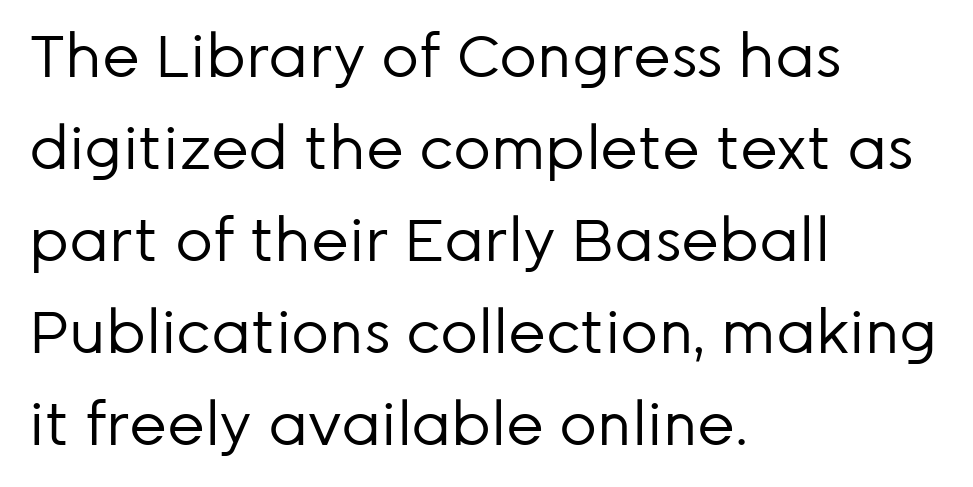
Q: Is the text bold? A: No.
Q: Is the text italic (slanted)? A: No, it is upright.
Q: Is the typeface a serif or a sans-serif typeface? A: Sans-serif.
Q: Is the text underlined? A: No.
Q: How is the paragraph aligned? A: Left-aligned.
Q: Is the spacing between letters normal or unusually wide? A: Normal.
Q: Is the spacing between lines tight, normal or loose? A: Normal.
Q: Width (condensed, normal, or wide)? A: Normal.
Q: Stroke contrast? A: Low.
Q: x-height? A: Medium.
Q: Monospaced? A: No.
